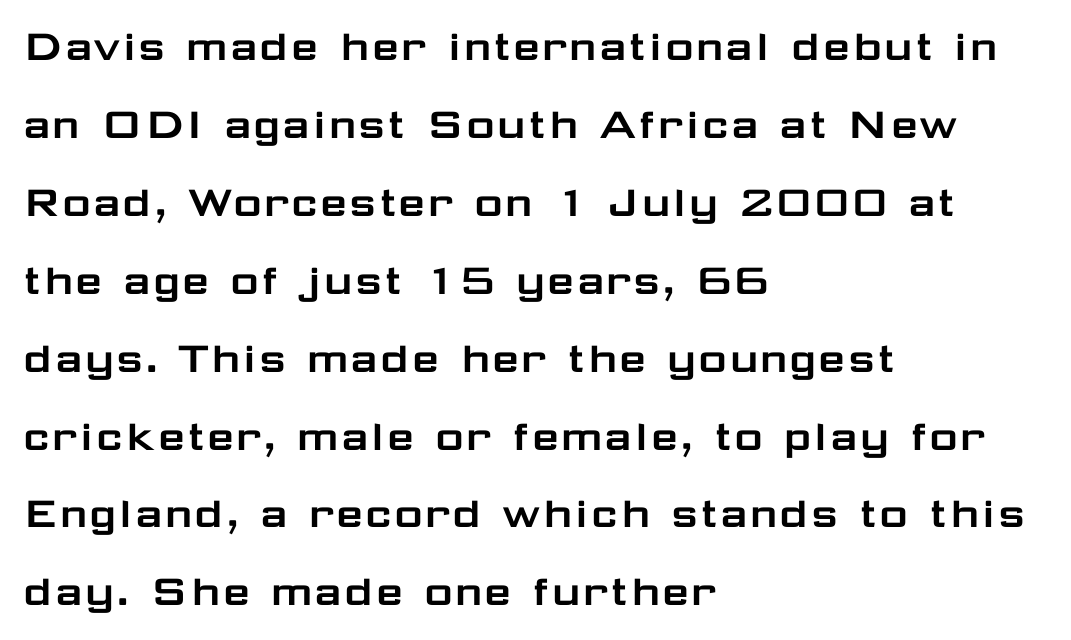
{"serif": "no", "italic": "no", "width": "wide", "stroke_contrast": "low", "x_height": "medium", "monospaced": "no", "underline": "no", "align": "left", "line_spacing": "normal", "line_spacing_ratio": 1.59, "letter_spacing": "normal", "letter_spacing_em": 0.0, "glyph_px": 49}
